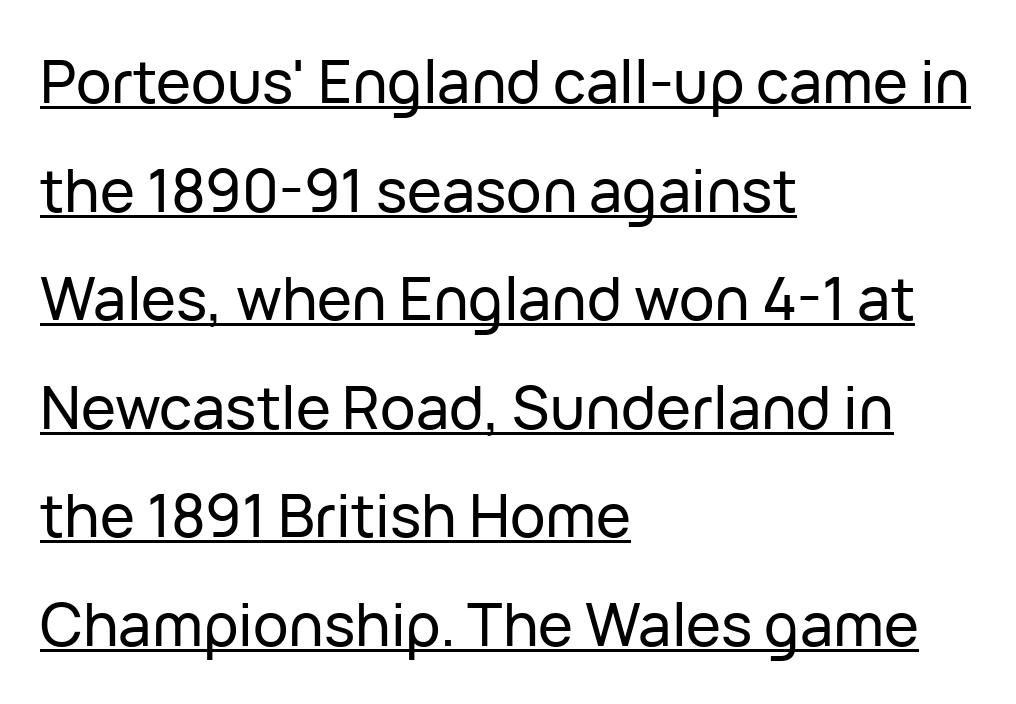
The passage shown has conventional tracking throughout. Designer's note — italics off, roman on. Nothing sits at the stroke ends, so this counts as sans-serif. Looks like regular typesetting: each glyph gets only the width it needs.
